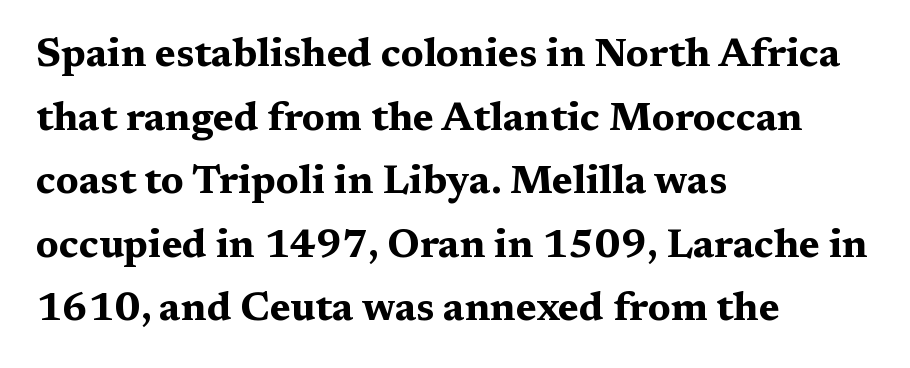
Q: Is the text bold? A: Yes.
Q: Is the text italic (slanted)? A: No, it is upright.
Q: Is the typeface a serif or a sans-serif typeface? A: Serif.
Q: Is the text underlined? A: No.
Q: How is the paragraph aligned? A: Left-aligned.
Q: Is the spacing between letters normal or unusually wide? A: Normal.
Q: Is the spacing between lines tight, normal or loose? A: Normal.
Q: Width (condensed, normal, or wide)? A: Wide.
Q: Stroke contrast? A: Medium.
Q: x-height? A: Medium.
Q: Monospaced? A: No.
